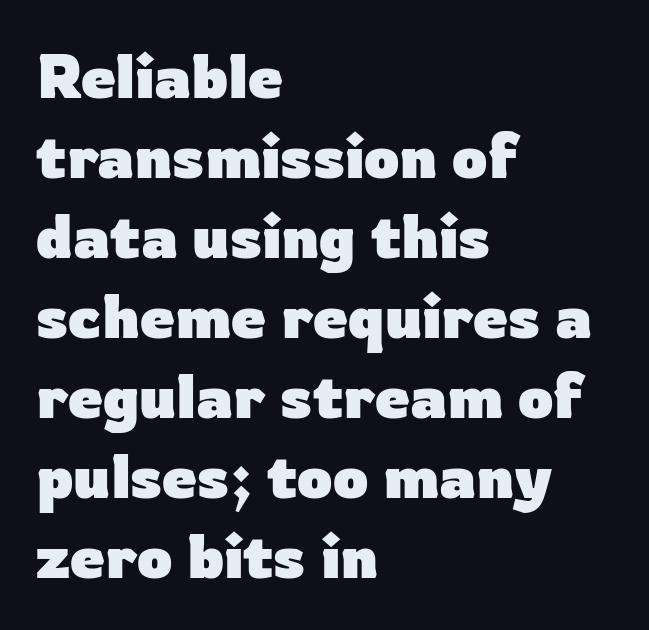
Whoever set this chose a conventional vertical rhythm. The gaps between neighbouring characters are ordinary and unremarkable. Which margin do the lines hug? The left one — the right edge is uneven. The face used here is a sans, in the tradition of grotesques and geometrics. Plain, unruled lines of type.
